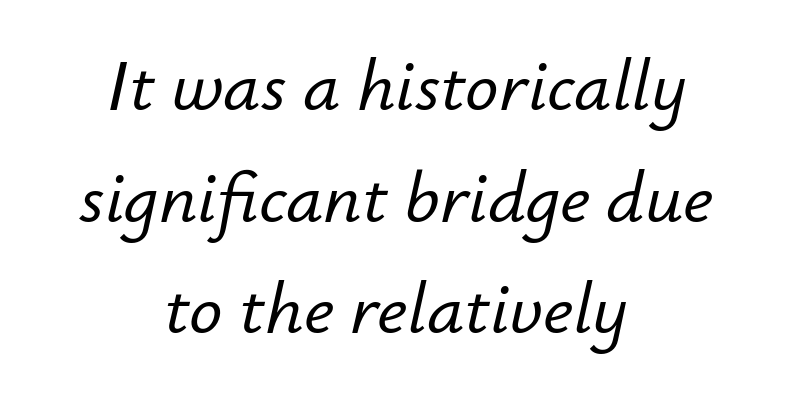
Q: Is the text italic (slanted)? A: Yes, it leans right by about 12 degrees.
Q: Is the text underlined? A: No.
Q: How is the paragraph aligned? A: Centered.
Q: Is the spacing between letters normal or unusually wide? A: Normal.
Q: Is the spacing between lines tight, normal or loose? A: Normal.
Q: Width (condensed, normal, or wide)? A: Normal.
Q: Stroke contrast? A: Low.
Q: x-height? A: Small.
Q: Monospaced? A: No.
